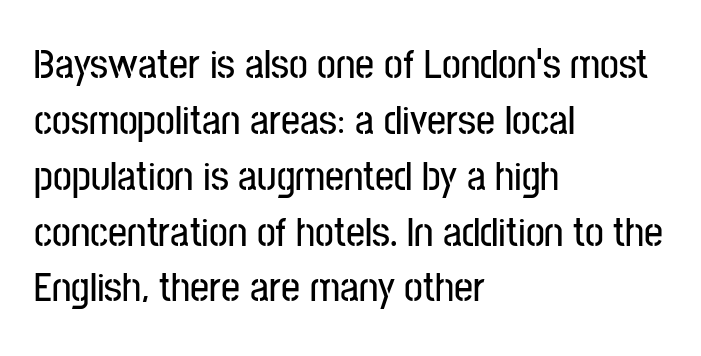
{"serif": "no", "italic": "no", "width": "condensed", "stroke_contrast": "low", "x_height": "medium", "monospaced": "no", "underline": "no", "align": "left", "line_spacing": "normal", "line_spacing_ratio": 1.33, "letter_spacing": "normal", "letter_spacing_em": 0.0, "glyph_px": 42}
